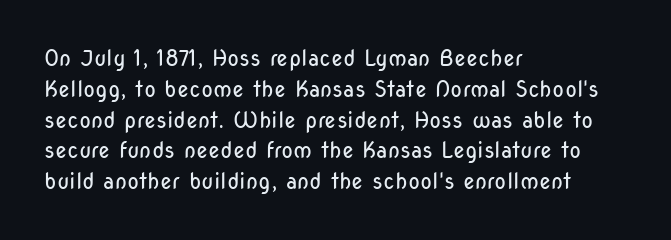
{"italic": "no", "bold": "no", "underline": "no", "align": "left", "line_spacing": "normal", "line_spacing_ratio": 1.4, "letter_spacing": "normal", "letter_spacing_em": 0.0, "glyph_px": 22}
